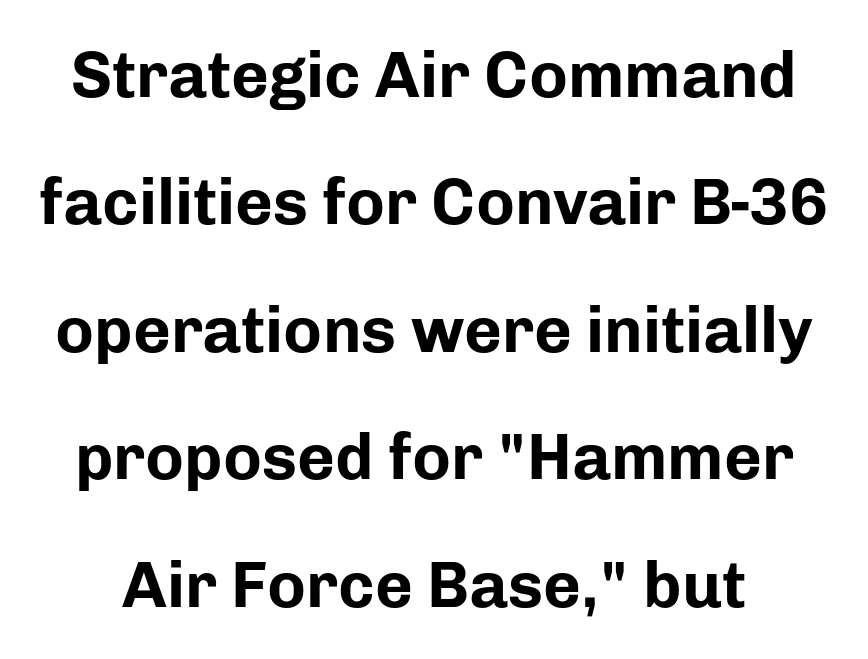
The image shows 65 px bold sans-serif type, upright; set loose line spacing (1.96x), normal letter spacing, not underlined; low stroke contrast and a medium x-height.
